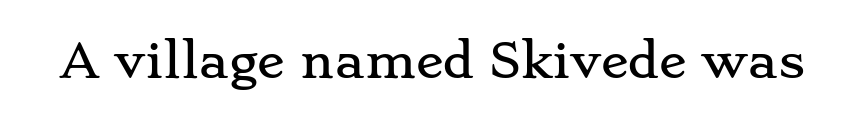
{"serif": "yes", "italic": "no", "width": "wide", "stroke_contrast": "low", "x_height": "small", "monospaced": "no", "underline": "no", "letter_spacing": "normal", "letter_spacing_em": 0.0, "glyph_px": 46}
